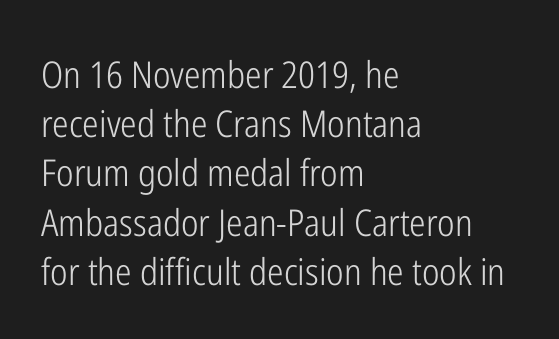
The image shows 37 px light, condensed sans-serif type, upright; set left-aligned, normal line spacing (1.33x), normal letter spacing, not underlined; low stroke contrast and a medium x-height.
